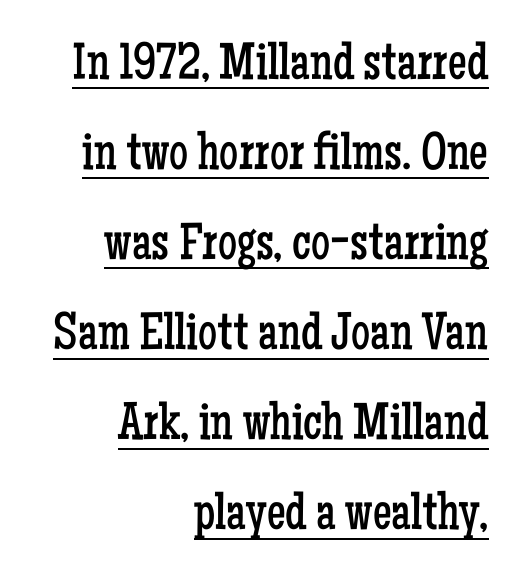
The image shows 53 px regular-weight, condensed serif type, upright; set right-aligned, normal line spacing (1.7x), normal letter spacing, underlined; low stroke contrast and a medium x-height.
